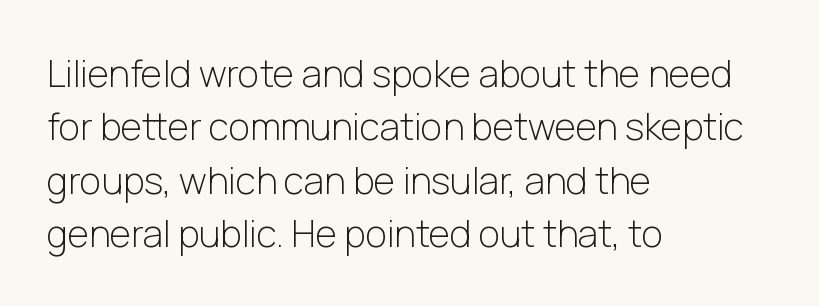
Q: Is the text bold? A: No.
Q: Is the text italic (slanted)? A: No, it is upright.
Q: Is the typeface a serif or a sans-serif typeface? A: Sans-serif.
Q: Is the text underlined? A: No.
Q: How is the paragraph aligned? A: Left-aligned.
Q: Is the spacing between letters normal or unusually wide? A: Normal.
Q: Is the spacing between lines tight, normal or loose? A: Normal.
Q: Width (condensed, normal, or wide)? A: Normal.
Q: Stroke contrast? A: Low.
Q: x-height? A: Medium.
Q: Monospaced? A: No.
